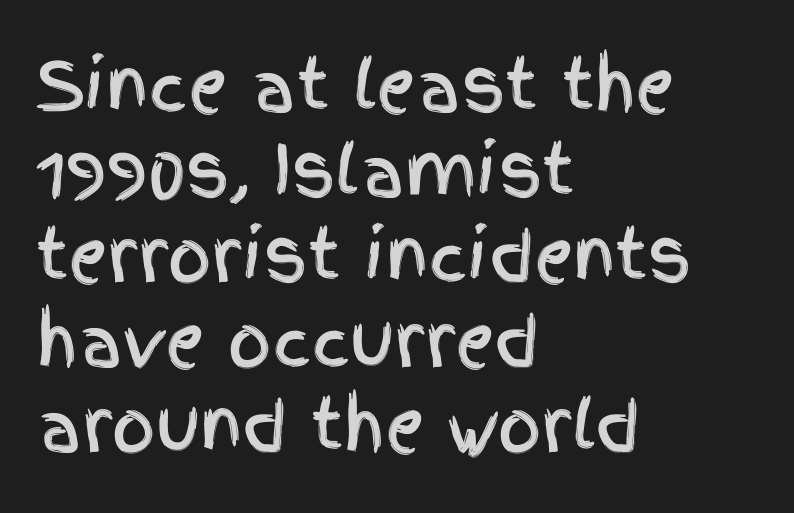
The zone under the glyphs is completely vacant. Think of a printed novel: that variable character pitch is what you see here. These lines were composed using upright roman letters. The characters display no serif detailing; their extremities are plain. Honestly, the letter spacing is just normal — you wouldn't notice it. The rendering anchors every line to the left-hand side.
